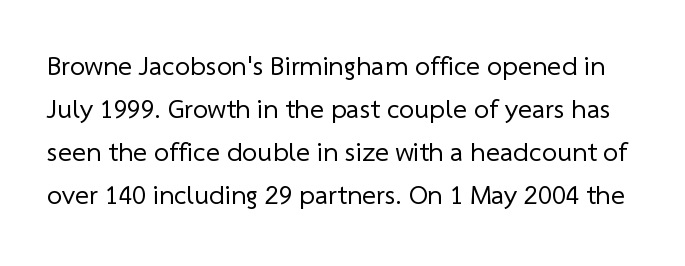
Q: Is the text bold? A: No.
Q: Is the text underlined? A: No.
Q: Is the spacing between letters normal or unusually wide? A: Normal.
Q: Is the spacing between lines tight, normal or loose? A: Normal.
